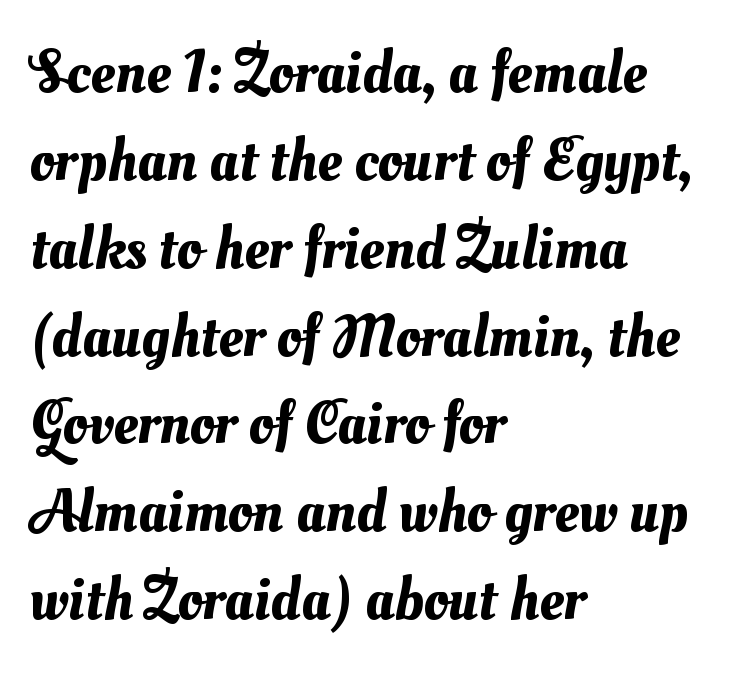
Q: Is the text underlined? A: No.
Q: How is the paragraph aligned? A: Left-aligned.
Q: Is the spacing between letters normal or unusually wide? A: Normal.
Q: Is the spacing between lines tight, normal or loose? A: Normal.
Q: Width (condensed, normal, or wide)? A: Normal.
Q: Stroke contrast? A: Medium.
Q: x-height? A: Small.
Q: Monospaced? A: No.
